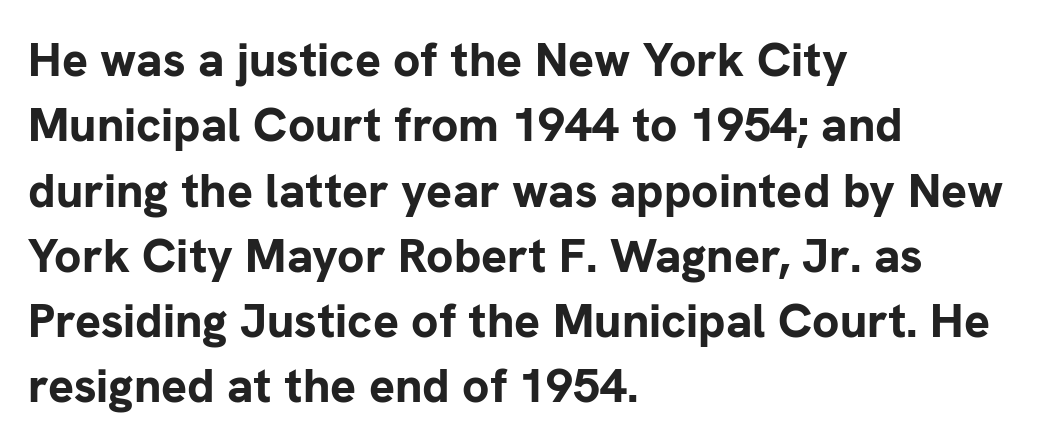
{"serif": "no", "italic": "no", "bold": "yes", "weight": "bold", "width": "normal", "stroke_contrast": "low", "x_height": "medium", "monospaced": "no", "underline": "no", "align": "left", "line_spacing": "normal", "line_spacing_ratio": 1.36, "letter_spacing": "normal", "letter_spacing_em": 0.0, "glyph_px": 48}
